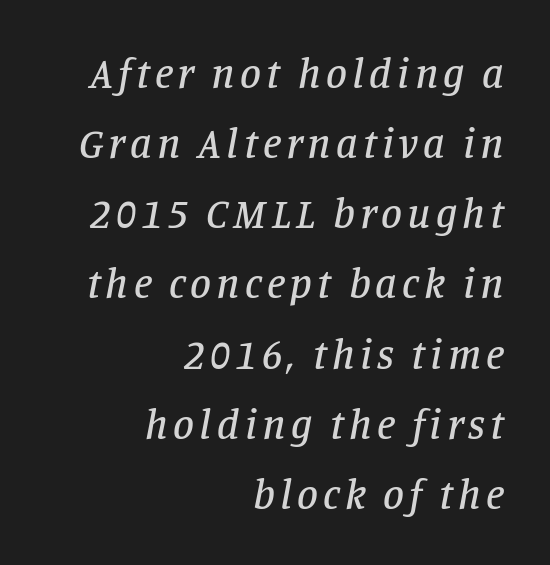
The font family rendered here belongs to the serif group. Short and long lines alike share a common ending point at right. Regular leading. The letters advance in unequal steps, a hallmark of proportional type.
